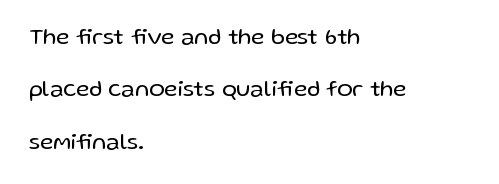
{"italic": "no", "bold": "no", "underline": "no", "align": "left", "line_spacing": "loose", "line_spacing_ratio": 2.28, "letter_spacing": "normal", "letter_spacing_em": 0.0, "glyph_px": 23}
